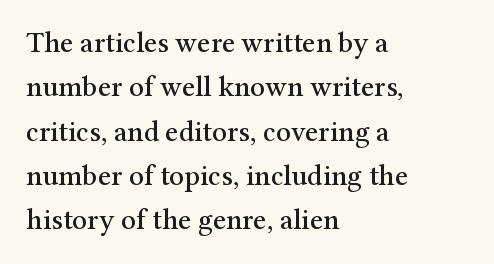
The area under the type is left untouched. The type is set solid horizontally, with unmodified tracking. Evenly set lines give the paragraph a standard silhouette. Check where the strokes stop: tiny serifs finish them off. Short and long lines alike share a common starting point at left. Ascenders rise straight up at ninety degrees.
